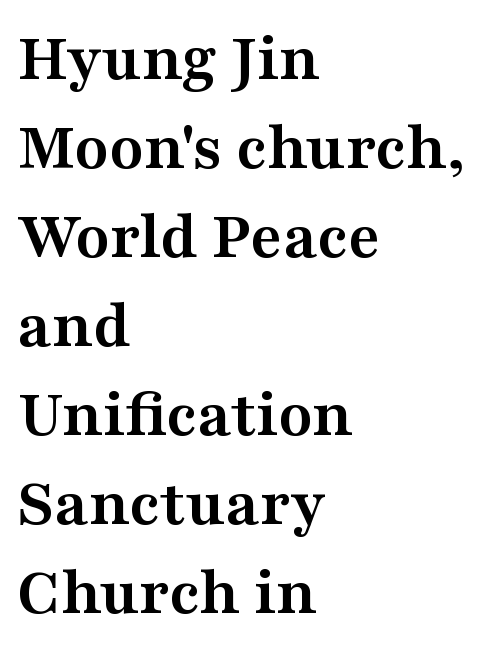
{"serif": "yes", "italic": "no", "bold": "yes", "weight": "semibold", "width": "wide", "stroke_contrast": "medium", "x_height": "medium", "monospaced": "no", "underline": "no", "align": "left", "line_spacing": "normal", "line_spacing_ratio": 1.29, "letter_spacing": "normal", "letter_spacing_em": 0.0, "glyph_px": 69}
